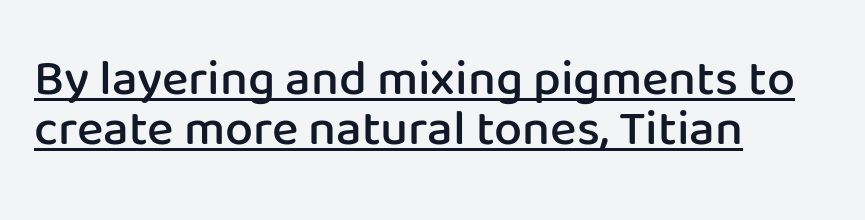
The image shows 50 px semibold sans-serif type, upright; set left-aligned, tight line spacing (1.0x), normal letter spacing, underlined; low stroke contrast and a medium x-height.
